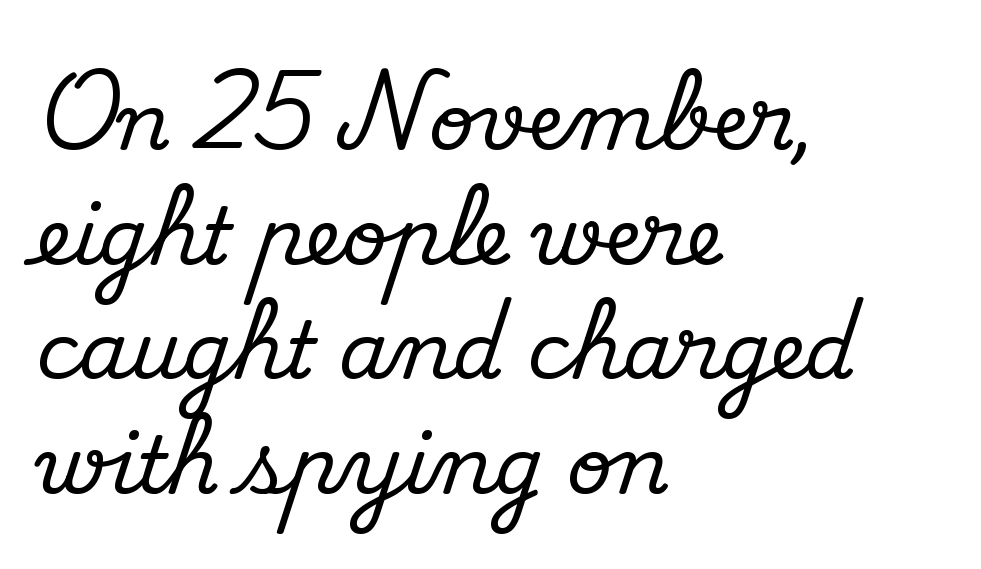
Q: Is the text italic (slanted)? A: Yes.
Q: Is the typeface a serif or a sans-serif typeface? A: Serif.
Q: Is the text underlined? A: No.
Q: How is the paragraph aligned? A: Left-aligned.
Q: Is the spacing between letters normal or unusually wide? A: Normal.
Q: Is the spacing between lines tight, normal or loose? A: Normal.
Q: Width (condensed, normal, or wide)? A: Normal.
Q: Stroke contrast? A: Medium.
Q: x-height? A: Small.
Q: Monospaced? A: No.
